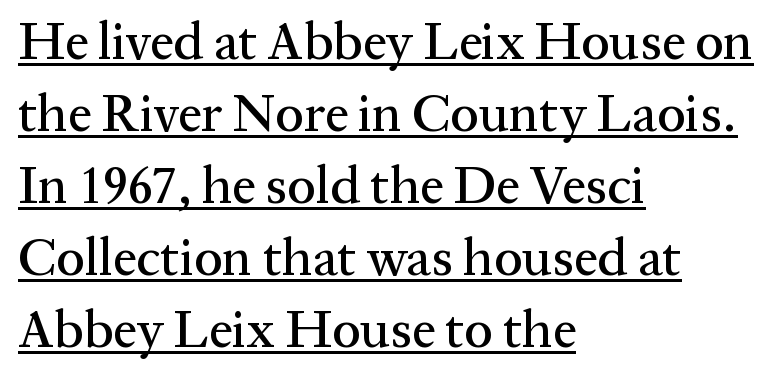
{"serif": "yes", "italic": "no", "width": "normal", "stroke_contrast": "medium", "x_height": "medium", "monospaced": "no", "underline": "yes", "align": "left", "line_spacing": "normal", "line_spacing_ratio": 1.36, "letter_spacing": "normal", "letter_spacing_em": 0.0, "glyph_px": 53}
